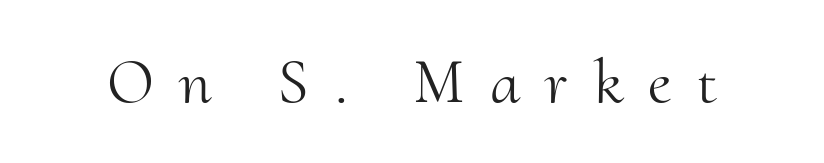
Q: Is the text bold? A: No.
Q: Is the text italic (slanted)? A: No, it is upright.
Q: Is the typeface a serif or a sans-serif typeface? A: Serif.
Q: Is the text underlined? A: No.
Q: Is the spacing between letters normal or unusually wide? A: Unusually wide.
Q: Width (condensed, normal, or wide)? A: Normal.
Q: Stroke contrast? A: Medium.
Q: x-height? A: Small.
Q: Monospaced? A: No.
